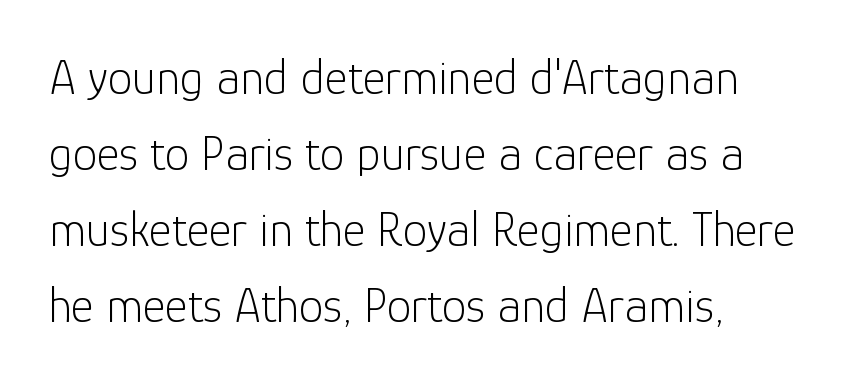
These lines stack with their left ends in a neat column. Compared with typical paragraphs, the rows here are spaced about the same. The designer went with a sans here, leaving each stem footless. Ordinary non-slanted type is in use. This rendering leaves character spacing at its baseline value. Weight class: somewhere from thin through regular.
